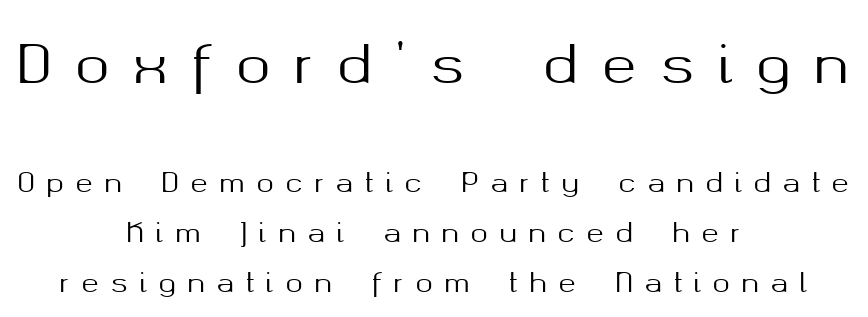
Horizontal alignment here is central, giving a formal, balanced look. Between these two stacked blocks, the higher one wins on size. If you measured baseline to baseline, you'd find a long distance. Check under the words: just untouched page. This sample uses a sans-serif face. Here the designer chose a conventional face with non-uniform glyph widths.
